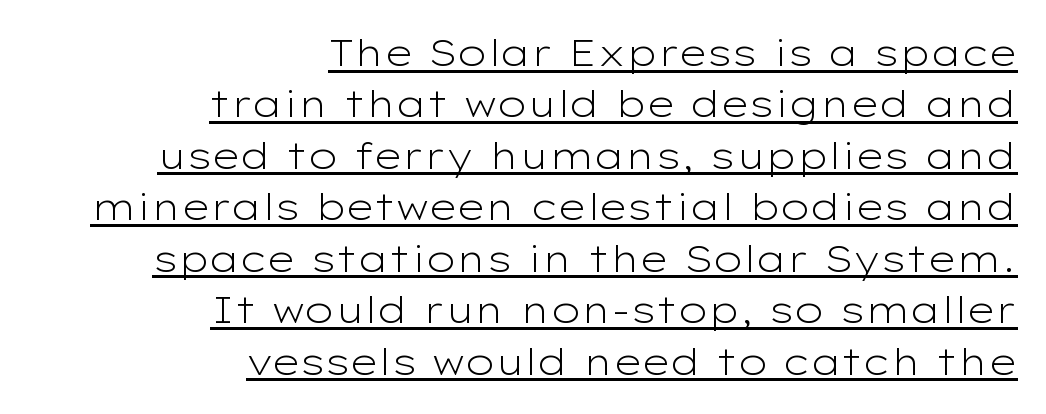
The image shows 37 px light, wide sans-serif type, upright; set right-aligned, normal line spacing (1.39x), normal letter spacing, underlined; low stroke contrast and a medium x-height.
